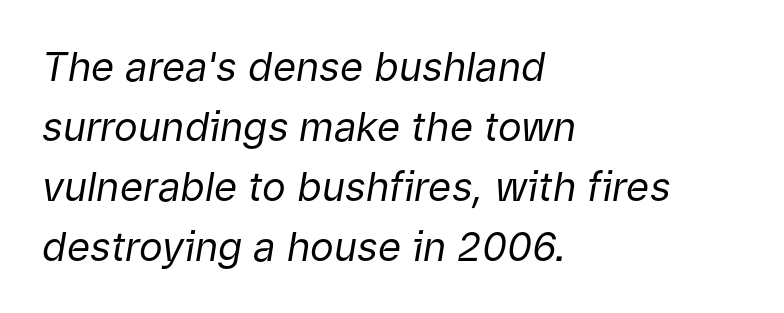
{"italic": "yes", "lean": "right", "slant_degrees": 9, "bold": "no", "weight": "regular", "width": "normal", "stroke_contrast": "low", "x_height": "medium", "monospaced": "no", "underline": "no", "align": "left", "line_spacing": "normal", "line_spacing_ratio": 1.5, "letter_spacing": "normal", "letter_spacing_em": 0.0, "glyph_px": 40}
